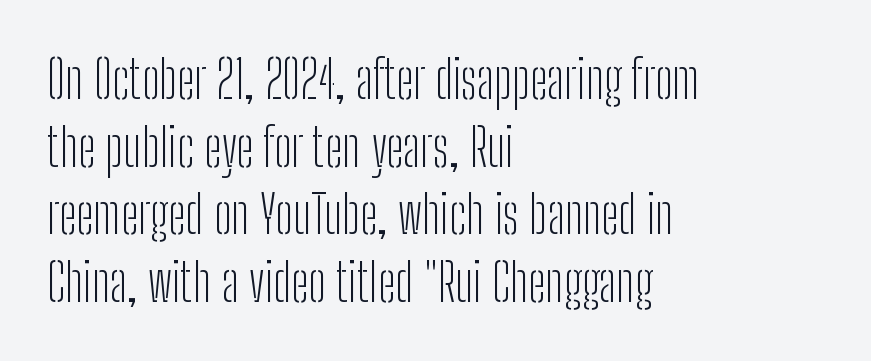
The image shows 52 px light, condensed sans-serif type, upright; set left-aligned, normal line spacing (1.3x), normal letter spacing, not underlined; low stroke contrast and a medium x-height.
